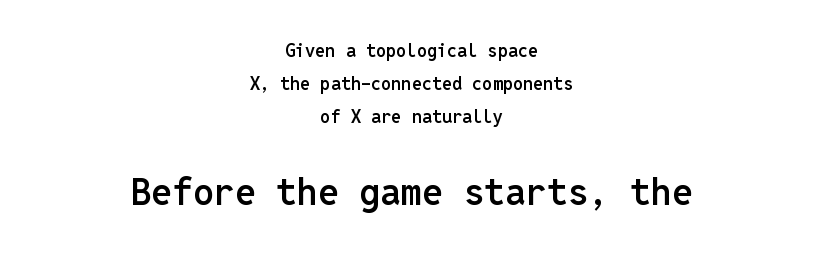
{"serif": "no", "italic": "no", "bold": "semi", "weight": "semibold", "width": "normal", "stroke_contrast": "low", "x_height": "medium", "monospaced": "yes", "underline": "no", "align": "center", "line_spacing_ratio": 1.84, "letter_spacing": "normal", "letter_spacing_em": 0.0, "larger_block": "second", "size_ratio": 2.06, "glyph_px": 37}
